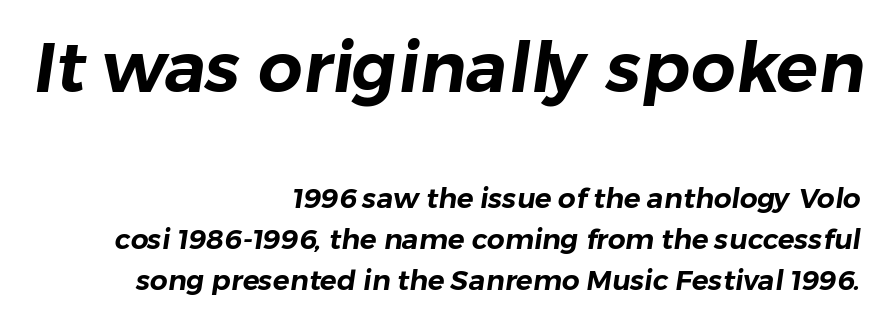
{"serif": "no", "width": "normal", "stroke_contrast": "low", "x_height": "medium", "monospaced": "no", "underline": "no", "align": "right", "line_spacing": "normal", "line_spacing_ratio": 1.45, "letter_spacing": "normal", "letter_spacing_em": 0.0, "larger_block": "first", "size_ratio": 2.5, "glyph_px": 70}
